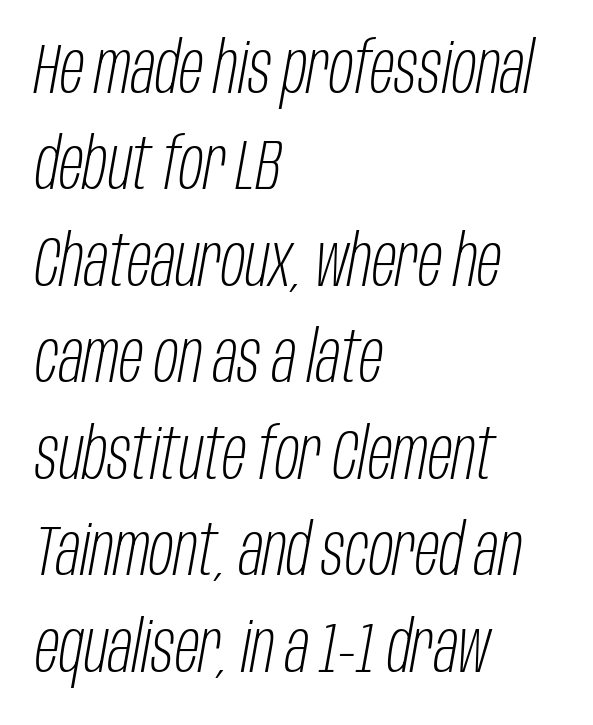
{"italic": "yes", "lean": "right", "slant_degrees": 10, "bold": "no", "weight": "light", "width": "condensed", "stroke_contrast": "low", "x_height": "large", "monospaced": "no", "underline": "no", "align": "left", "line_spacing": "normal", "line_spacing_ratio": 1.34, "letter_spacing": "normal", "letter_spacing_em": 0.0, "glyph_px": 72}
